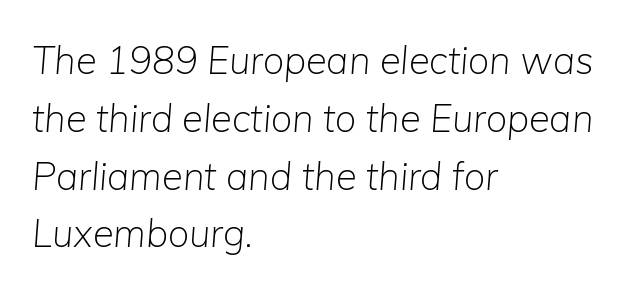
Q: Is the text bold? A: No.
Q: Is the text italic (slanted)? A: Yes, it leans right by about 5 degrees.
Q: Is the text underlined? A: No.
Q: How is the paragraph aligned? A: Left-aligned.
Q: Is the spacing between letters normal or unusually wide? A: Normal.
Q: Is the spacing between lines tight, normal or loose? A: Normal.
Q: Width (condensed, normal, or wide)? A: Normal.
Q: Stroke contrast? A: Low.
Q: x-height? A: Medium.
Q: Monospaced? A: No.
